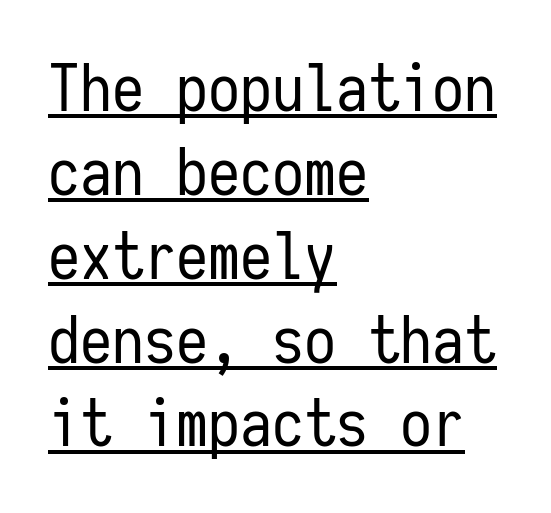
The image shows 64 px regular-weight, condensed sans-serif type, upright, monospaced; set left-aligned, normal line spacing (1.31x), normal letter spacing, underlined; low stroke contrast and a medium x-height.
